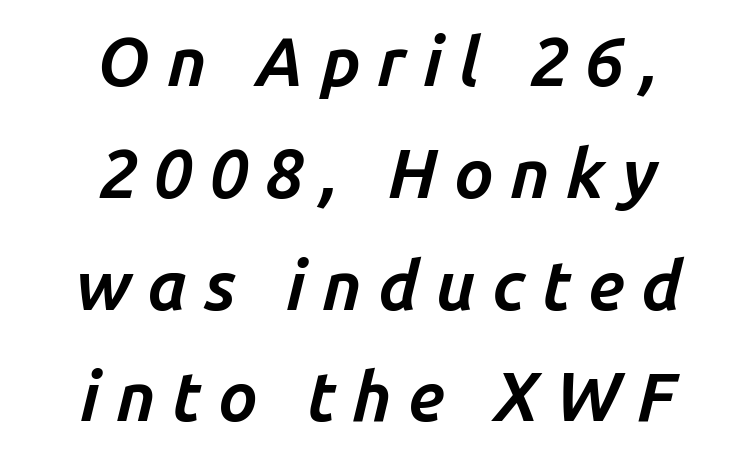
{"italic": "yes", "lean": "right", "slant_degrees": 14, "bold": "yes", "weight": "bold", "width": "normal", "stroke_contrast": "low", "x_height": "medium", "monospaced": "no", "underline": "no", "align": "center", "line_spacing": "normal", "line_spacing_ratio": 1.62, "letter_spacing": "wide", "letter_spacing_em": 0.24, "glyph_px": 69}
